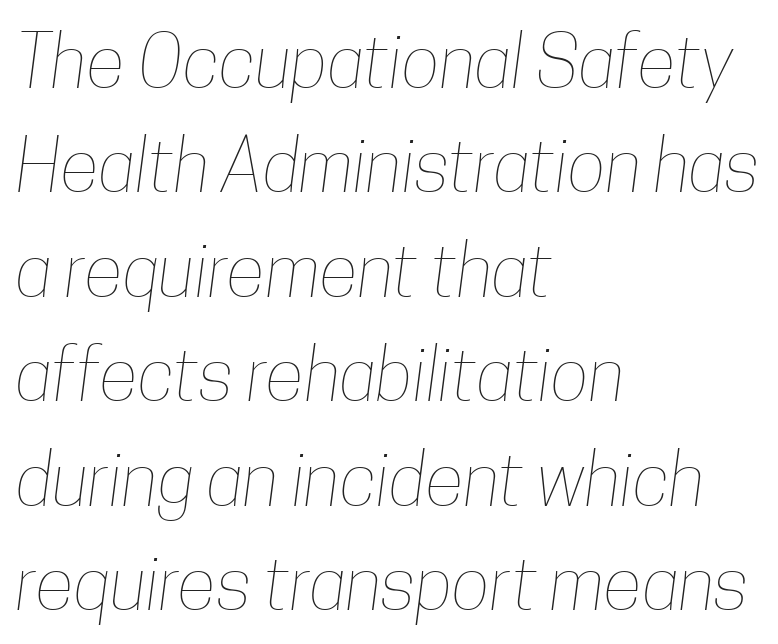
{"bold": "no", "weight": "thin", "width": "condensed", "stroke_contrast": "low", "x_height": "medium", "monospaced": "no", "underline": "no", "align": "left", "line_spacing": "normal", "line_spacing_ratio": 1.45, "letter_spacing": "normal", "letter_spacing_em": 0.0, "glyph_px": 72}
